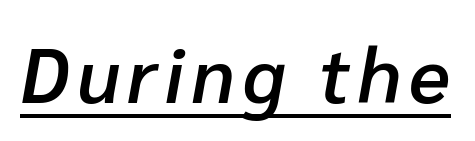
{"italic": "yes", "lean": "right", "slant_degrees": 10, "bold": "semi", "weight": "semibold", "width": "normal", "stroke_contrast": "low", "x_height": "medium", "monospaced": "no", "underline": "yes", "glyph_px": 77}
